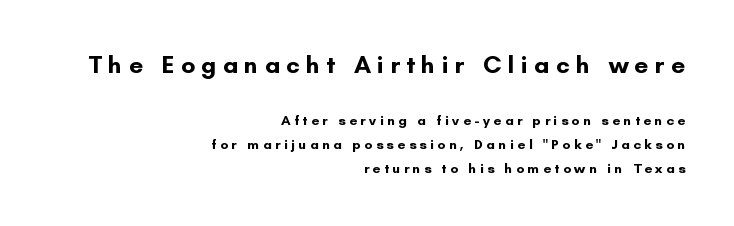
Rendered with straight, roman letterforms. Honestly, there is no underline to notice here at all. In terms of leading, this rendering sits right in the middle. Look at the glyph heights: the upper group is clearly the bigger setting. Each line ends at the same right margin while the left side varies. A full-strength bold gives these letters their thick strokes.
